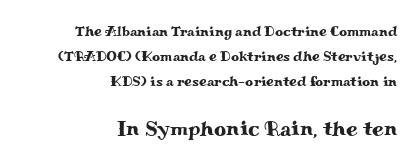
The image shows 21 px text type, upright; set right-aligned, line spacing 1.79x, normal letter spacing, not underlined; the second (bottom) block is 1.5x larger.
